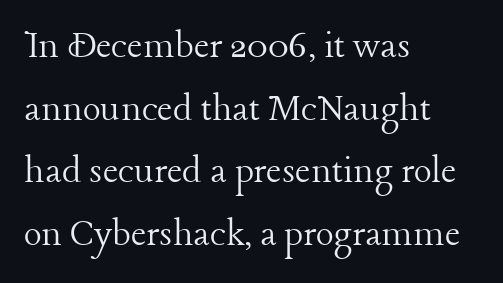
A quiet, ordinary-to-light weight characterises the typeface. The font's upright variant was chosen for this text. Serif or sans? Serif — the stroke terminals have little feet. The tracking reads as untouched default to a designer's eye.
